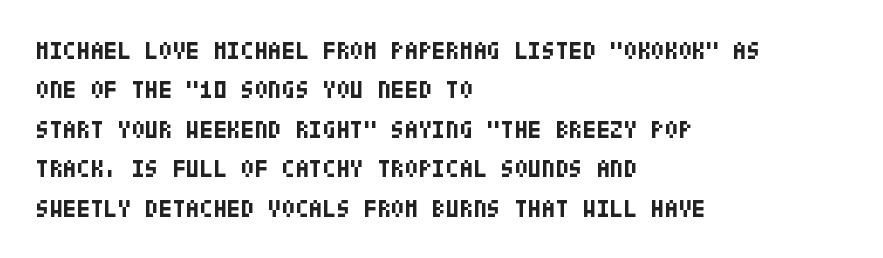
{"italic": "no", "bold": "yes", "underline": "no", "align": "left", "line_spacing": "normal", "line_spacing_ratio": 1.58, "letter_spacing": "normal", "letter_spacing_em": 0.0, "glyph_px": 25}
